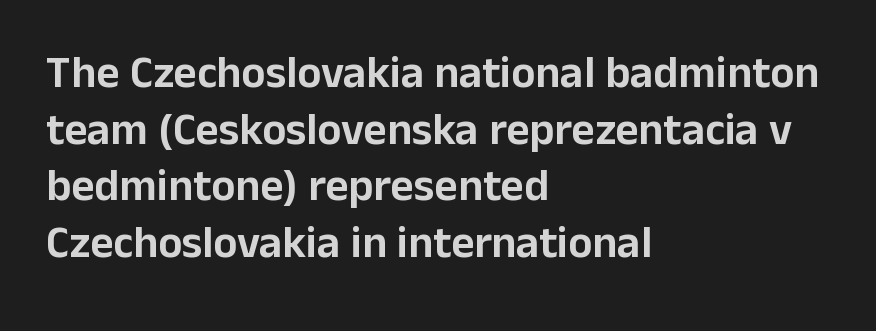
The passage shown has conventional tracking throughout. Each letter keeps its own natural width here, so spacing adapts to shape. Every row of glyphs begins at an identical x-position on the left. A roman cut, with each character standing at attention.
